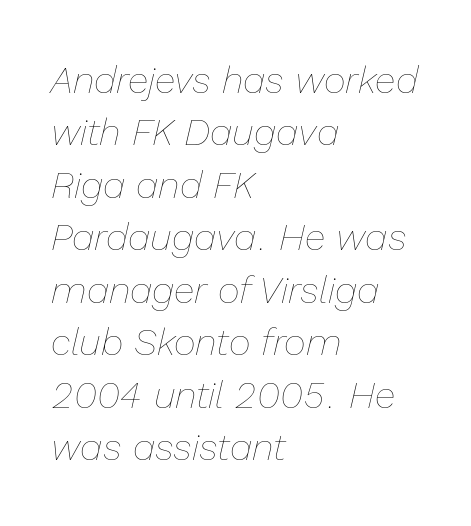
The image shows 38 px thin type, italic (leaning right); set left-aligned, normal line spacing (1.38x), normal letter spacing, not underlined; low stroke contrast and a medium x-height.
